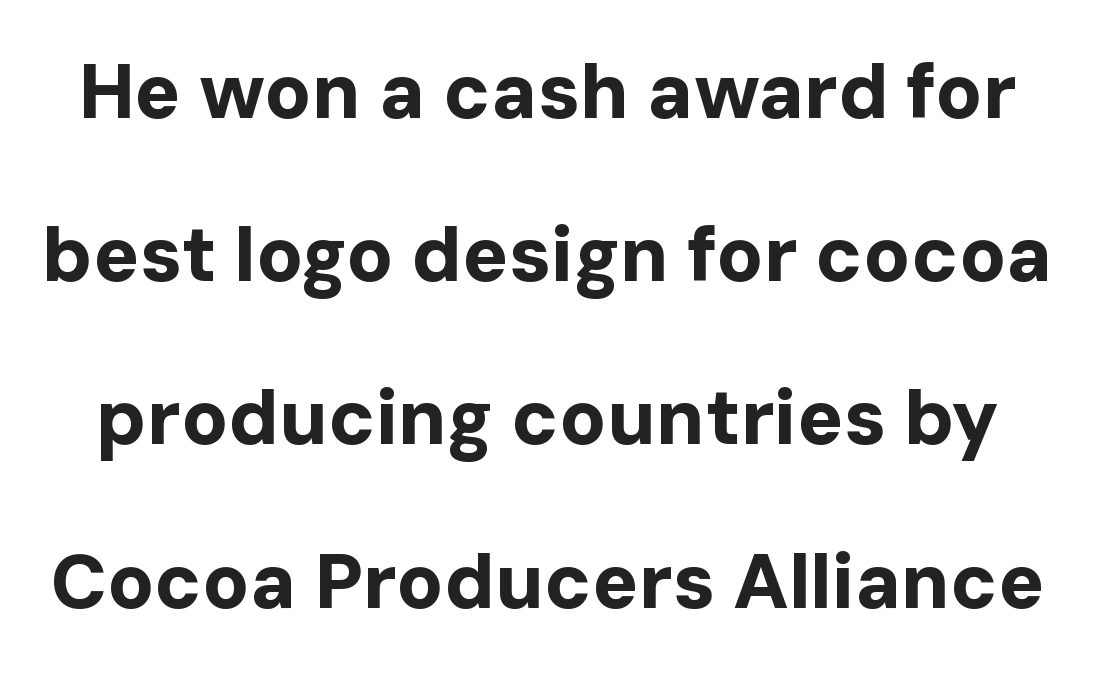
Q: Is the text bold? A: Yes.
Q: Is the text italic (slanted)? A: No, it is upright.
Q: Is the typeface a serif or a sans-serif typeface? A: Sans-serif.
Q: Is the text underlined? A: No.
Q: Is the spacing between letters normal or unusually wide? A: Normal.
Q: Is the spacing between lines tight, normal or loose? A: Loose.
Q: Width (condensed, normal, or wide)? A: Normal.
Q: Stroke contrast? A: Low.
Q: x-height? A: Medium.
Q: Monospaced? A: No.
